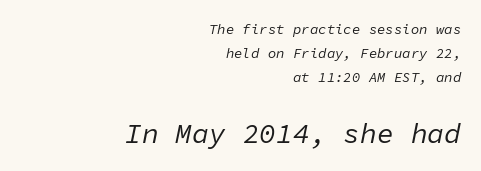
{"italic": "yes", "lean": "right", "slant_degrees": 11, "bold": "no", "weight": "regular", "width": "normal", "stroke_contrast": "low", "x_height": "medium", "monospaced": "yes", "underline": "no", "align": "right", "line_spacing_ratio": 1.72, "letter_spacing": "normal", "letter_spacing_em": 0.0, "larger_block": "second", "size_ratio": 2.0, "glyph_px": 28}
